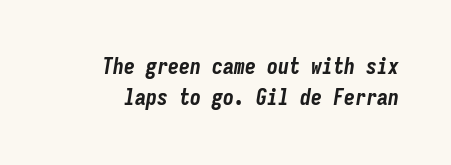
This is oblique type, the kind used for emphasis or titles. Horizontal bands of white between lines are of average thickness. Typographic density is high because the face is bold. Here the glyphs are tracked normally, forming tight word shapes. Lines of text with bare space underneath.
